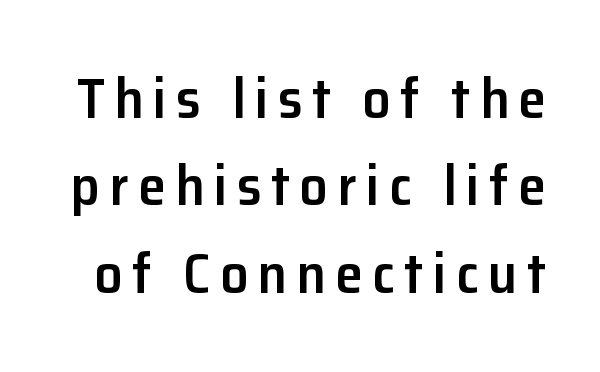
Q: Is the text bold? A: Semi-bold.
Q: Is the text italic (slanted)? A: No, it is upright.
Q: Is the typeface a serif or a sans-serif typeface? A: Sans-serif.
Q: Is the text underlined? A: No.
Q: Is the spacing between lines tight, normal or loose? A: Normal.
Q: Width (condensed, normal, or wide)? A: Normal.
Q: Stroke contrast? A: Low.
Q: x-height? A: Medium.
Q: Monospaced? A: No.
